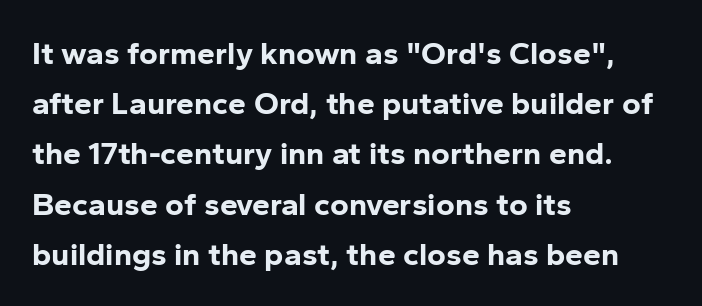
The line texture is even and compact thanks to regular tracking. Line starts are locked; line ends wander. The rendering uses natural spacing where letterforms have individual widths. Compared with typical paragraphs, the rows here are spaced about the same. This is the regular roman posture of the typeface.
